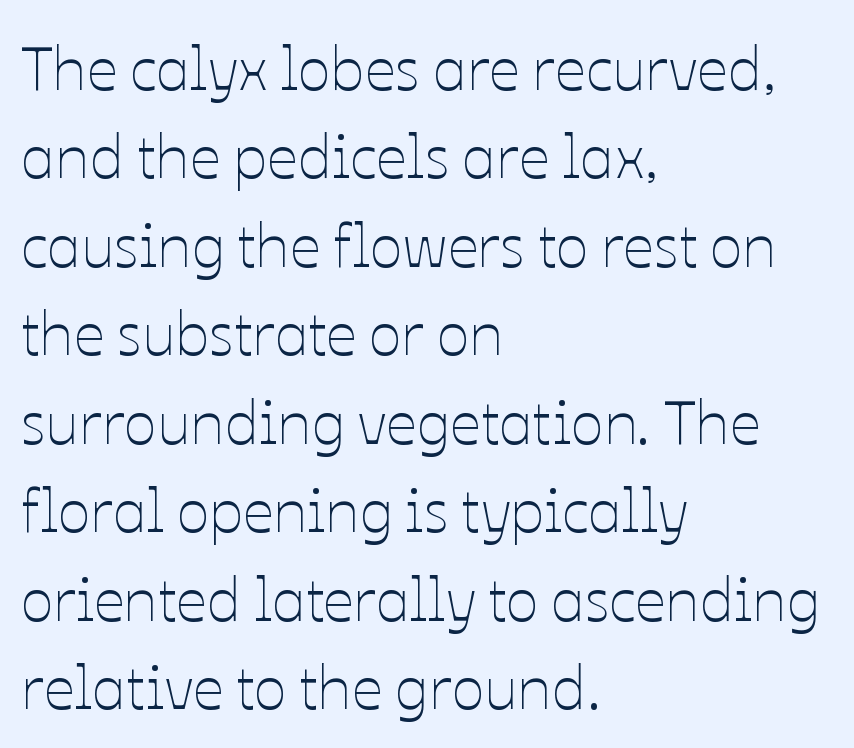
The image shows 61 px thin type, upright; set left-aligned, normal line spacing (1.45x), normal letter spacing, not underlined; low stroke contrast and a medium x-height.
